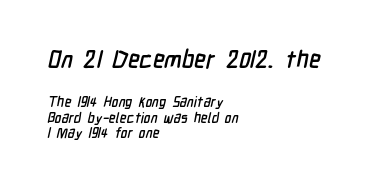
The passage is arranged the way most books set body copy — flush left. Type size steps down from the first block to the second. The baseline area is clear. Line spacing here is tight.
